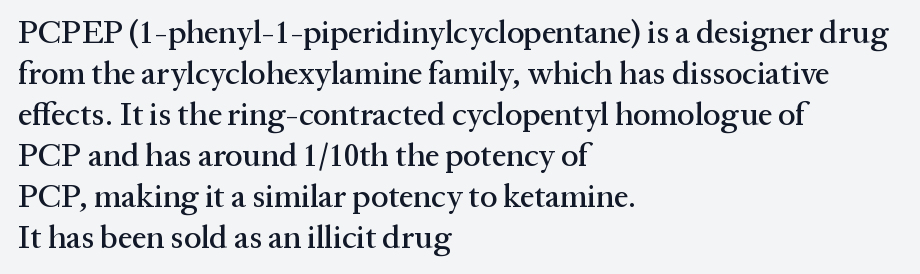
Is this a fixed-width face? No — the glyphs have proportional, varying widths. Unlike a clean sans, this face finishes its strokes with serifs. Line spacing here is normal. The rendering keeps characters at their native spacing. Typeset ragged right — the left edge is the straight one.
